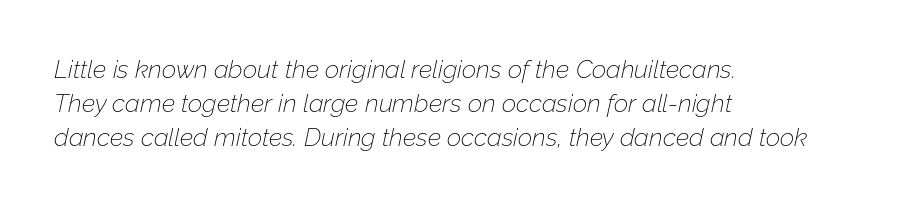
{"italic": "yes", "lean": "right", "slant_degrees": 12, "bold": "no", "underline": "no", "align": "left", "line_spacing": "normal", "line_spacing_ratio": 1.36, "letter_spacing": "normal", "letter_spacing_em": 0.0, "glyph_px": 25}
